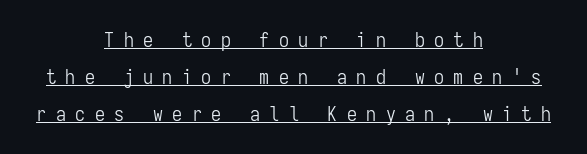
Q: Is the text bold? A: No.
Q: Is the text italic (slanted)? A: No, it is upright.
Q: Is the text underlined? A: Yes.
Q: How is the paragraph aligned? A: Centered.
Q: Is the spacing between letters normal or unusually wide? A: Unusually wide.
